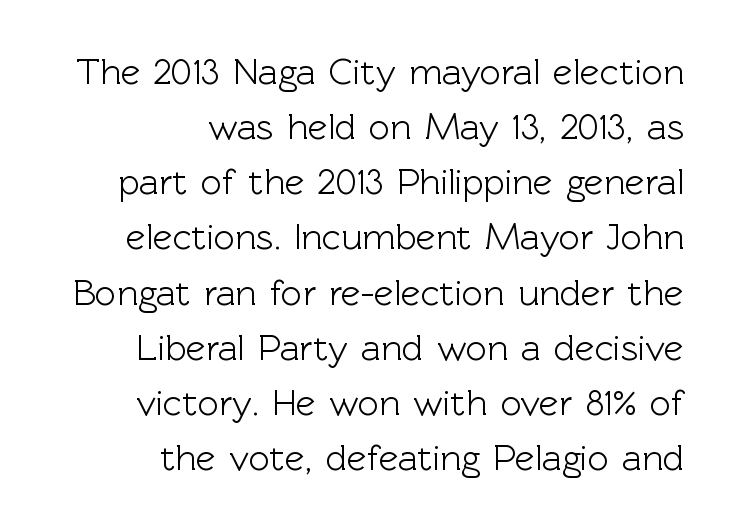
The image shows 37 px sans-serif type, upright; set right-aligned, normal line spacing (1.49x), normal letter spacing, not underlined; a medium x-height.
